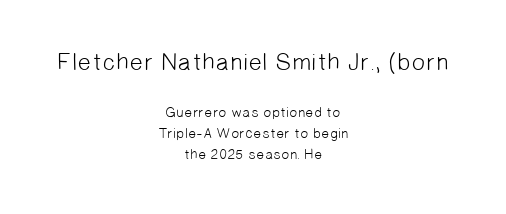
{"bold": "no", "underline": "no", "align": "center", "line_spacing": "normal", "line_spacing_ratio": 1.5, "letter_spacing": "normal", "letter_spacing_em": 0.0, "larger_block": "first", "size_ratio": 1.71, "glyph_px": 24}
